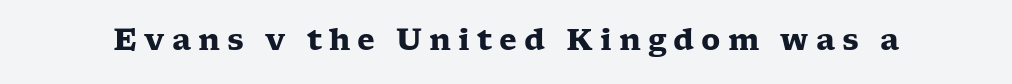
The image shows 29 px heavy, wide serif type, upright; set unusually wide letter spacing (+0.24 em), not underlined; low stroke contrast and a medium x-height.
